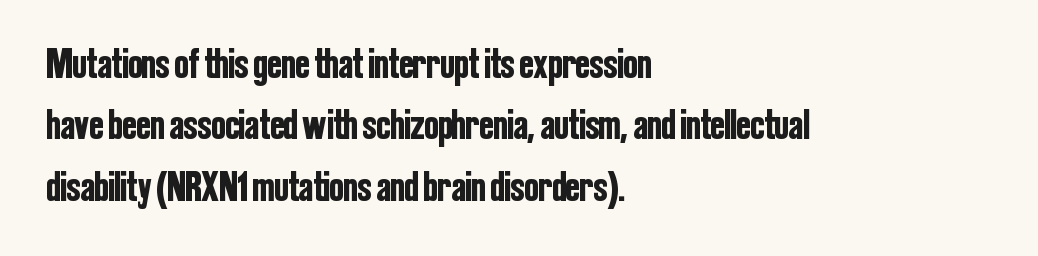
{"serif": "no", "italic": "no", "width": "condensed", "stroke_contrast": "low", "x_height": "medium", "monospaced": "no", "underline": "no", "align": "left", "line_spacing": "normal", "line_spacing_ratio": 1.46, "letter_spacing": "normal", "letter_spacing_em": 0.0, "glyph_px": 42}
